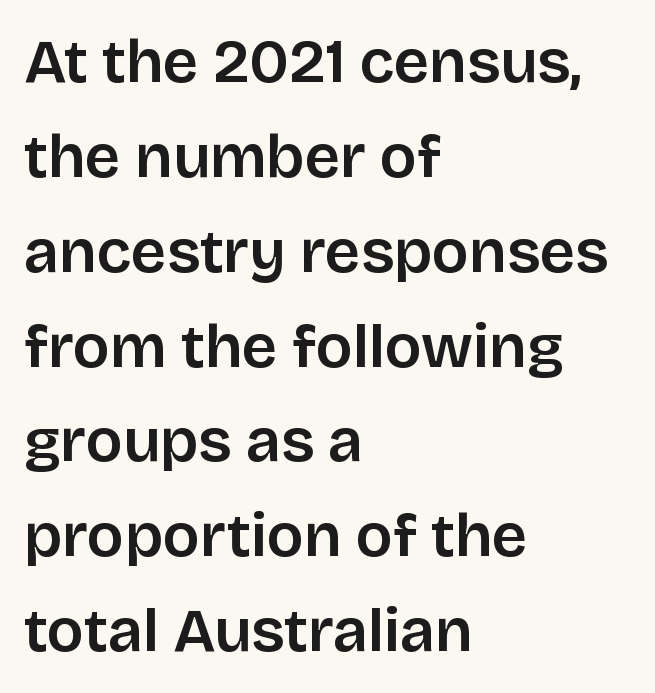
Q: Is the text bold? A: Semi-bold.
Q: Is the text italic (slanted)? A: No, it is upright.
Q: Is the typeface a serif or a sans-serif typeface? A: Sans-serif.
Q: Is the text underlined? A: No.
Q: How is the paragraph aligned? A: Left-aligned.
Q: Is the spacing between letters normal or unusually wide? A: Normal.
Q: Is the spacing between lines tight, normal or loose? A: Normal.
Q: Width (condensed, normal, or wide)? A: Normal.
Q: Stroke contrast? A: Low.
Q: x-height? A: Large.
Q: Monospaced? A: No.
